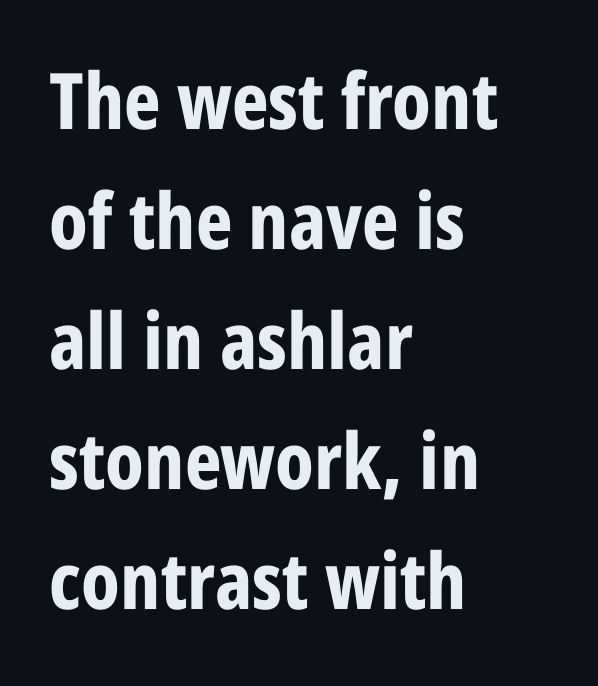
Examine the stroke ends and you'll find no serifs. One-word summary of the alignment: left. Plenty of ink on the page — the face is bold. The zone under the glyphs is completely vacant.
